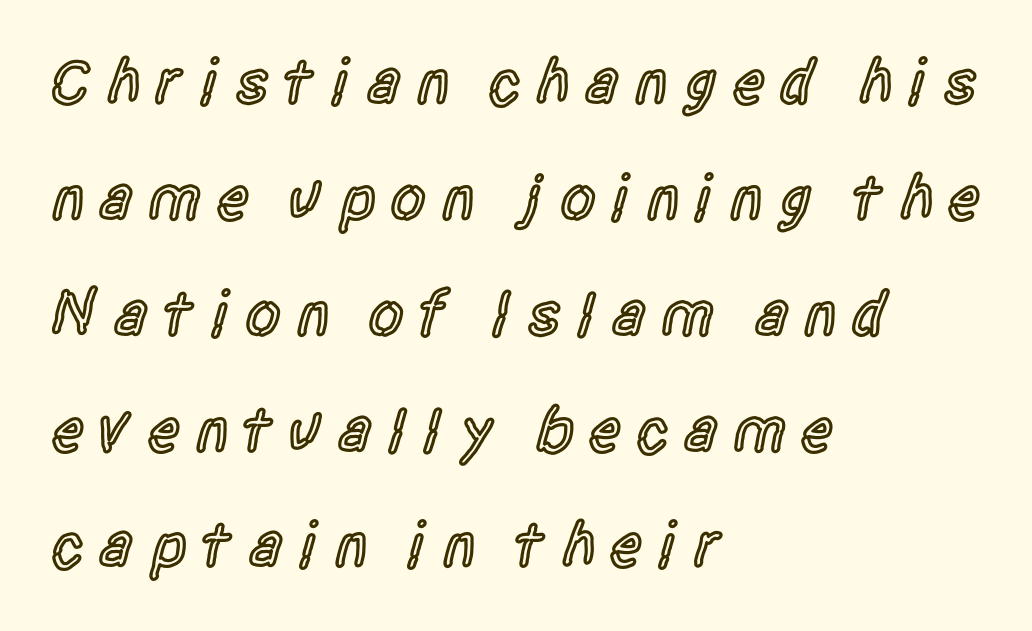
The image shows 64 px semibold, condensed sans-serif type; set left-aligned, line spacing 1.81x, unusually wide letter spacing (+0.22 em), not underlined; a large x-height.
